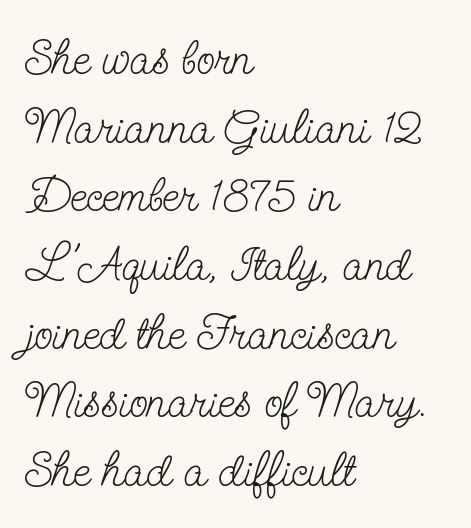
The image shows 48 px light, condensed serif type; set left-aligned, normal line spacing (1.43x), normal letter spacing, not underlined; low stroke contrast and a small x-height.
